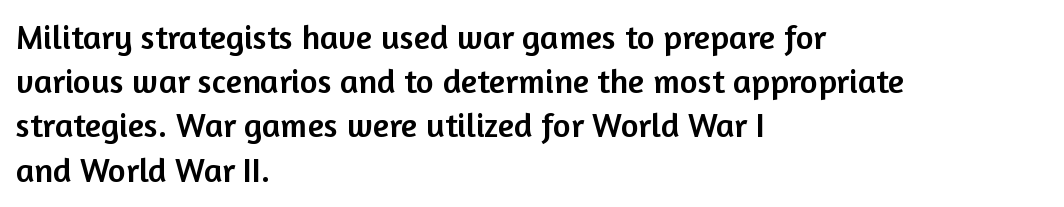
Q: Is the text italic (slanted)? A: No, it is upright.
Q: Is the typeface a serif or a sans-serif typeface? A: Sans-serif.
Q: Is the text underlined? A: No.
Q: How is the paragraph aligned? A: Left-aligned.
Q: Is the spacing between letters normal or unusually wide? A: Normal.
Q: Is the spacing between lines tight, normal or loose? A: Normal.
Q: Width (condensed, normal, or wide)? A: Normal.
Q: Stroke contrast? A: Low.
Q: x-height? A: Medium.
Q: Monospaced? A: No.
